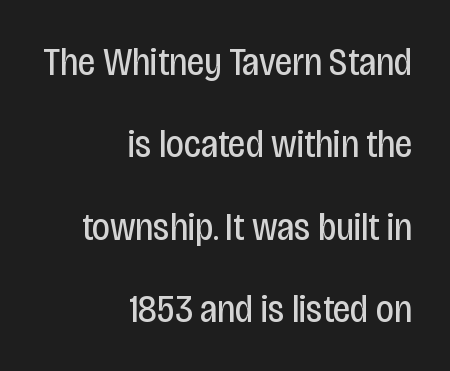
The image shows 39 px regular-weight, condensed sans-serif type, upright; set right-aligned, loose line spacing (2.11x), normal letter spacing, not underlined; low stroke contrast and a large x-height.
